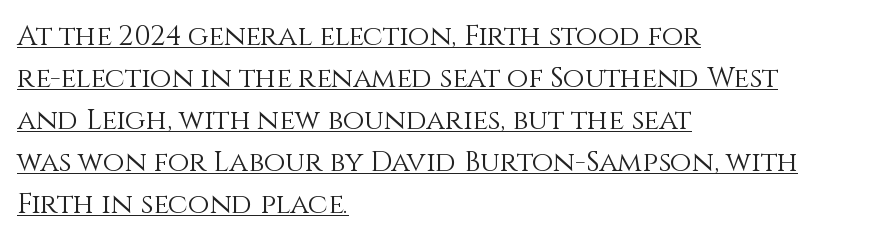
The image shows 28 px light type, upright; set left-aligned, normal line spacing (1.5x), normal letter spacing, underlined; a large x-height.
